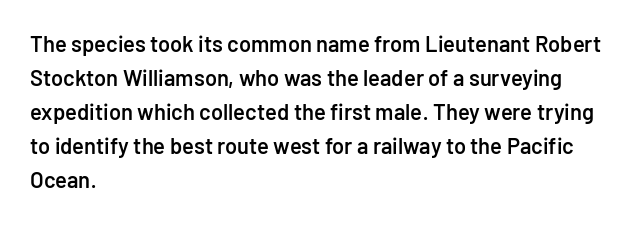
Q: Is the text bold? A: Semi-bold.
Q: Is the text italic (slanted)? A: No, it is upright.
Q: Is the text underlined? A: No.
Q: How is the paragraph aligned? A: Left-aligned.
Q: Is the spacing between letters normal or unusually wide? A: Normal.
Q: Is the spacing between lines tight, normal or loose? A: Normal.
